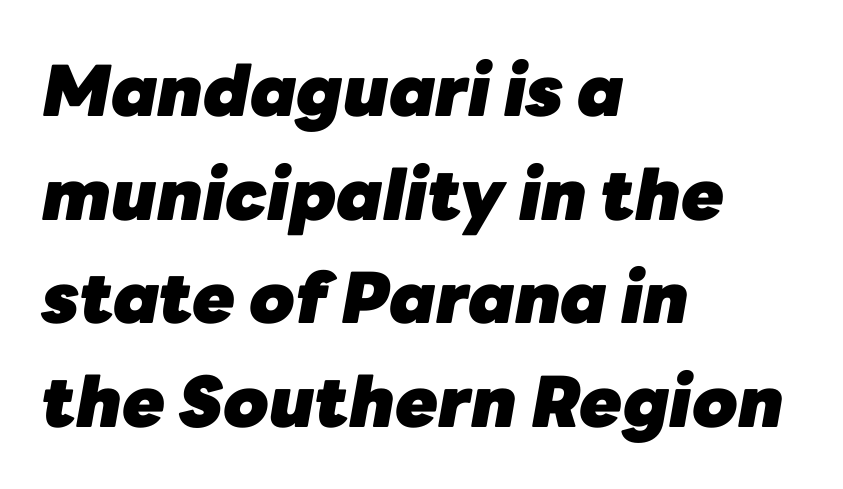
Q: Is the text bold? A: Yes.
Q: Is the text italic (slanted)? A: Yes, it leans right by about 10 degrees.
Q: Is the text underlined? A: No.
Q: How is the paragraph aligned? A: Left-aligned.
Q: Is the spacing between letters normal or unusually wide? A: Normal.
Q: Is the spacing between lines tight, normal or loose? A: Normal.
Q: Width (condensed, normal, or wide)? A: Normal.
Q: Stroke contrast? A: Low.
Q: x-height? A: Medium.
Q: Monospaced? A: No.
